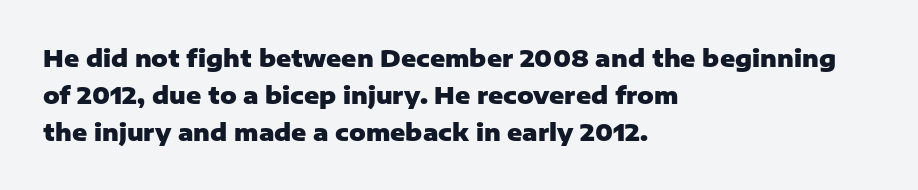
The passage shown stacks its lines at a standard gap. The rag falls on the right side of this text block. Nope, not italic — everything's standing straight. Rule under the text: the space is simply empty. The face used here is rendered with its standard letterfit.
